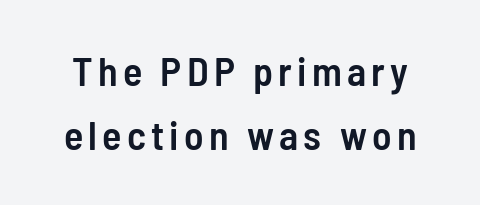
Q: Is the text bold? A: Semi-bold.
Q: Is the text italic (slanted)? A: No, it is upright.
Q: Is the typeface a serif or a sans-serif typeface? A: Sans-serif.
Q: Is the text underlined? A: No.
Q: Is the spacing between lines tight, normal or loose? A: Normal.
Q: Width (condensed, normal, or wide)? A: Condensed.
Q: Stroke contrast? A: Low.
Q: x-height? A: Medium.
Q: Monospaced? A: No.
